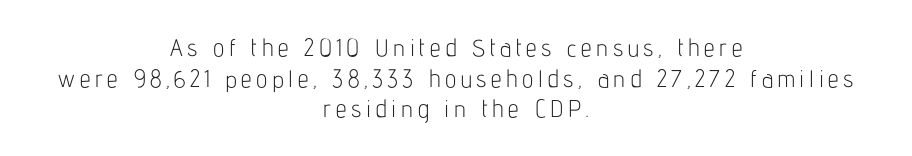
Vertically, the passage feels balanced, rows spaced as you'd expect. These glyphs show unthickened strokes, regular width or finer. Do the letters lean? They stand straight. Line starts and ends both wander, symmetrically. The space beneath each line is pristine and unruled.
